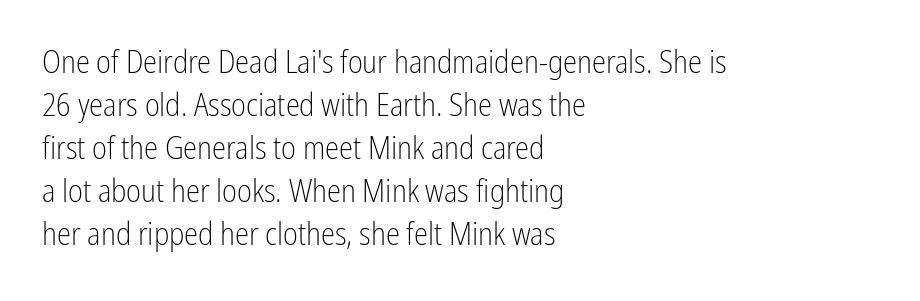
{"serif": "no", "italic": "no", "bold": "no", "weight": "light", "width": "condensed", "stroke_contrast": "low", "x_height": "medium", "monospaced": "no", "underline": "no", "align": "left", "line_spacing": "normal", "line_spacing_ratio": 1.34, "letter_spacing": "normal", "letter_spacing_em": 0.0, "glyph_px": 32}
